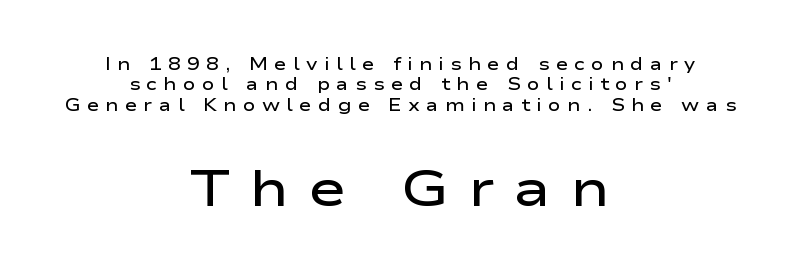
The image shows 51 px semibold, wide sans-serif type, upright; set centered, line spacing 1.2x, unusually wide letter spacing (+0.37 em), not underlined; the second (bottom) block is 3.0x larger; low stroke contrast and a medium x-height.
